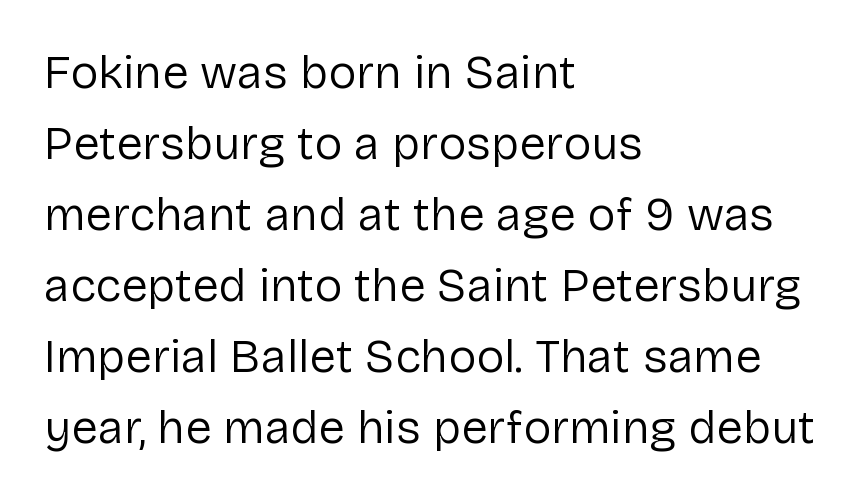
{"serif": "no", "italic": "no", "bold": "no", "weight": "regular", "width": "normal", "stroke_contrast": "low", "x_height": "medium", "monospaced": "no", "underline": "no", "align": "left", "line_spacing": "normal", "line_spacing_ratio": 1.51, "letter_spacing": "normal", "letter_spacing_em": 0.0, "glyph_px": 47}
